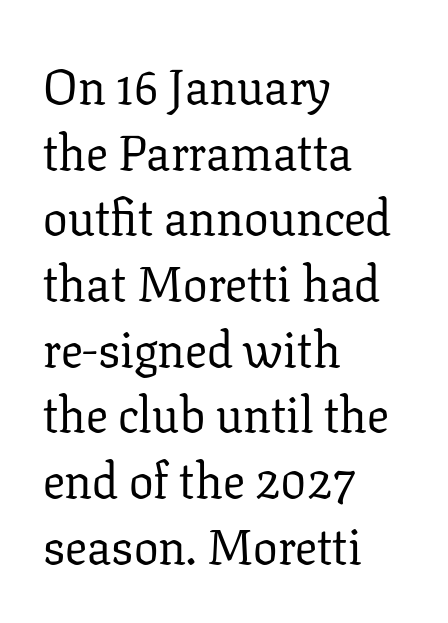
The image shows 49 px regular-weight serif type, upright; set left-aligned, normal line spacing (1.34x), normal letter spacing, not underlined; low stroke contrast and a medium x-height.
